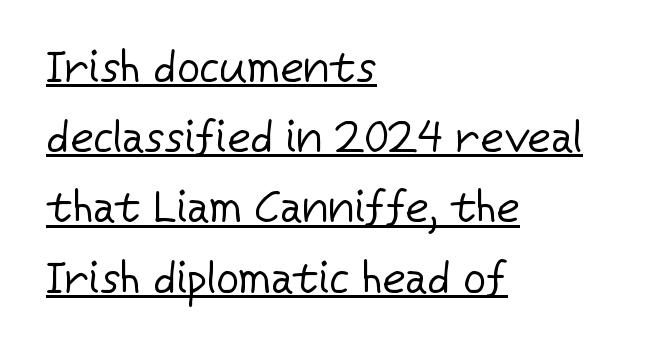
{"serif": "no", "italic": "no", "bold": "no", "weight": "regular", "width": "normal", "stroke_contrast": "low", "x_height": "medium", "monospaced": "no", "underline": "yes", "align": "left", "line_spacing": "normal", "line_spacing_ratio": 1.56, "letter_spacing": "normal", "letter_spacing_em": 0.0, "glyph_px": 45}
